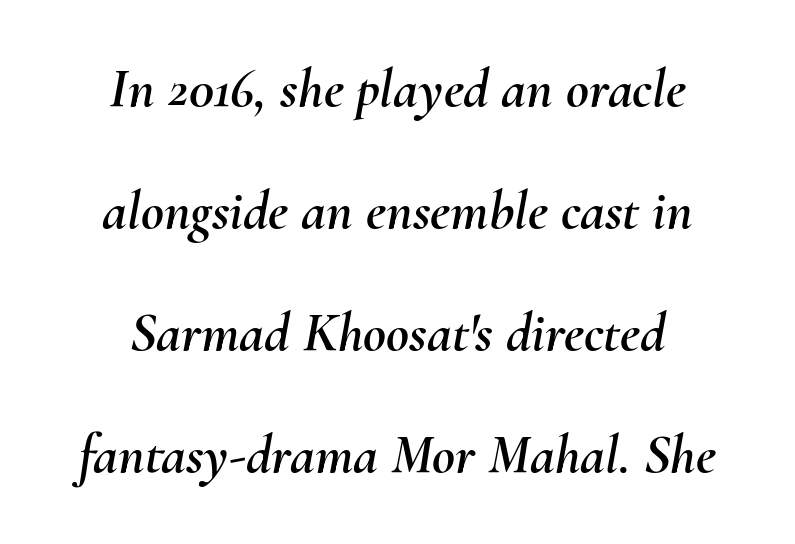
Rule under the text: the space is simply empty. Quick note: italic. Summary of vertical rhythm: relaxed, with wide interline spacing. The passage shown is typed in a proportional face where columns would drift.
